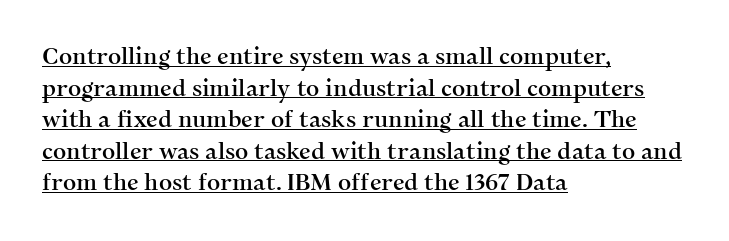
The image shows 23 px text type, upright; set left-aligned, normal line spacing (1.37x), normal letter spacing, underlined.
